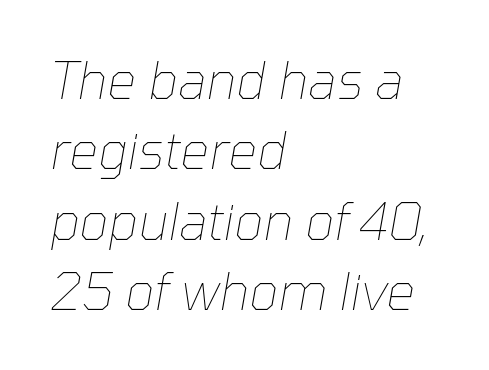
These glyphs show unthickened strokes, regular width or finer. Horizontal alignment here is leftward, the default for most running prose. Horizontal bands of white between lines are of average thickness. Compared with ordinary roman type, these characters are visibly tilted. The specimen omits any rule beneath the text block's lines.
